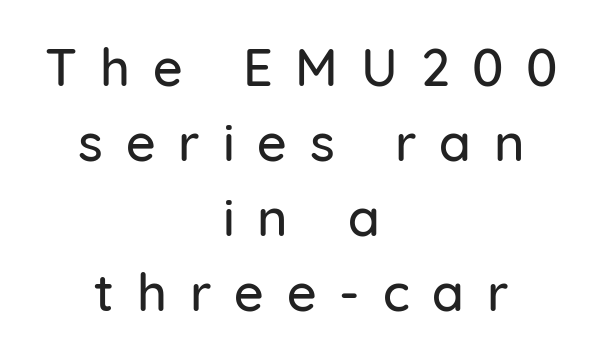
{"serif": "no", "italic": "no", "width": "normal", "stroke_contrast": "low", "x_height": "medium", "monospaced": "no", "underline": "no", "align": "center", "line_spacing": "normal", "line_spacing_ratio": 1.44, "letter_spacing": "wide", "letter_spacing_em": 0.44, "glyph_px": 52}
